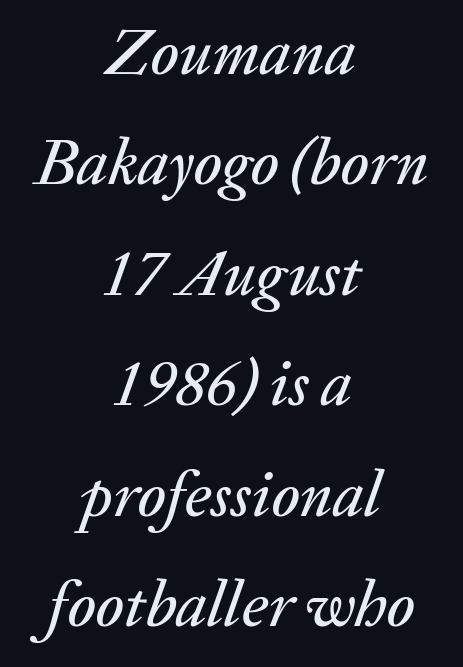
The image shows 65 px text type, italic (leaning right); set centered, normal line spacing (1.7x), normal letter spacing, not underlined; medium stroke contrast and a medium x-height.
